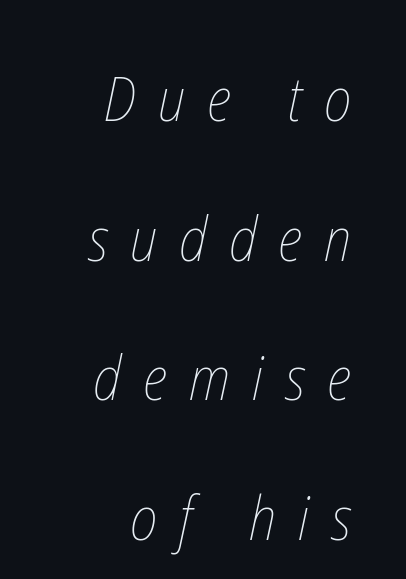
How would I describe the line gaps? Wide and relaxed. In CSS terms this would be text-align: right. Think of a printed novel: that variable character pitch is what you see here. The face looks like a standard text weight, possibly lighter. The zone under the glyphs is completely vacant. Spacing between characters has been opened up far beyond the box default.
